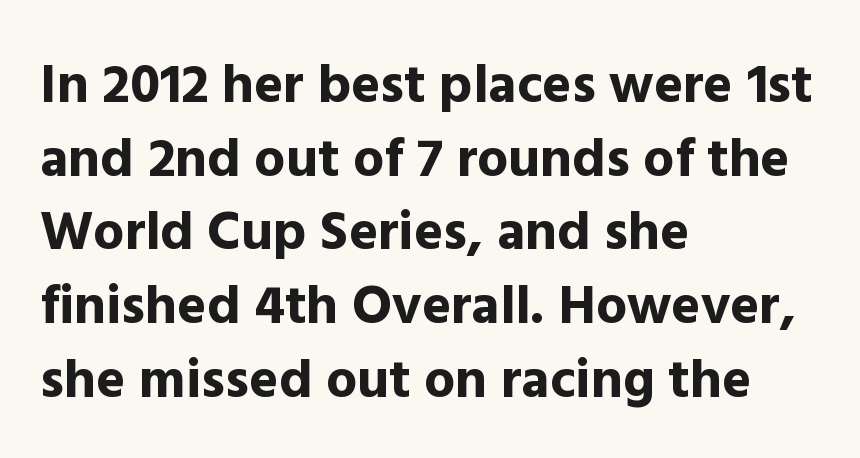
{"serif": "no", "italic": "no", "bold": "yes", "weight": "bold", "width": "normal", "x_height": "medium", "monospaced": "no", "underline": "no", "align": "left", "line_spacing": "normal", "line_spacing_ratio": 1.34, "letter_spacing": "normal", "letter_spacing_em": 0.0, "glyph_px": 55}
